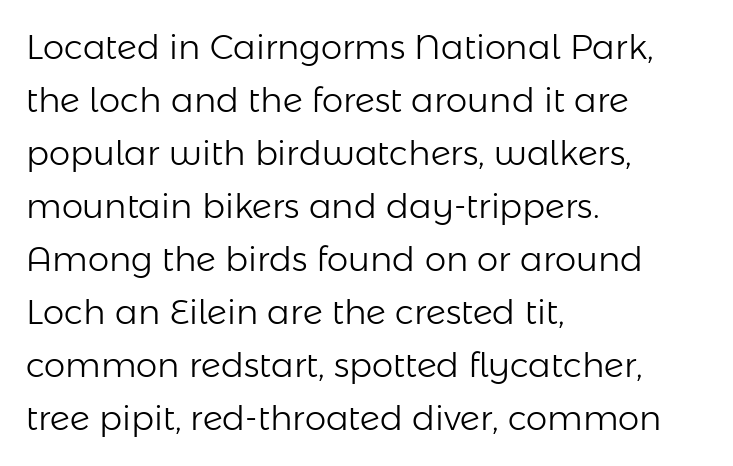
Q: Is the text bold? A: No.
Q: Is the text italic (slanted)? A: No, it is upright.
Q: Is the typeface a serif or a sans-serif typeface? A: Sans-serif.
Q: Is the text underlined? A: No.
Q: How is the paragraph aligned? A: Left-aligned.
Q: Is the spacing between letters normal or unusually wide? A: Normal.
Q: Is the spacing between lines tight, normal or loose? A: Normal.
Q: Width (condensed, normal, or wide)? A: Normal.
Q: Stroke contrast? A: Low.
Q: x-height? A: Medium.
Q: Monospaced? A: No.
